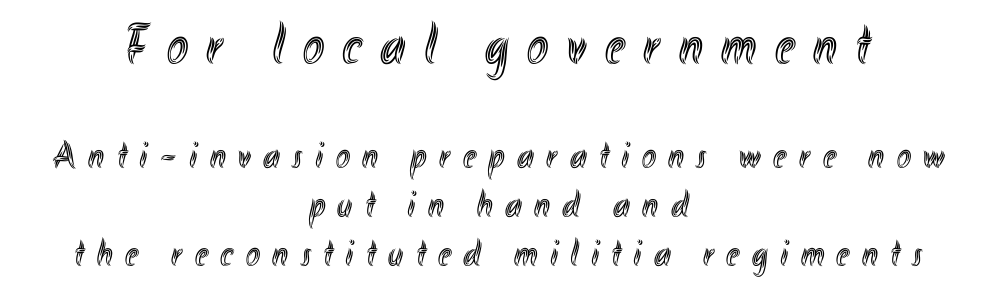
The image shows 57 px condensed type; set centered, normal line spacing (1.29x), unusually wide letter spacing (+0.33 em), not underlined; the first (top) block is 1.5x larger; a small x-height.
